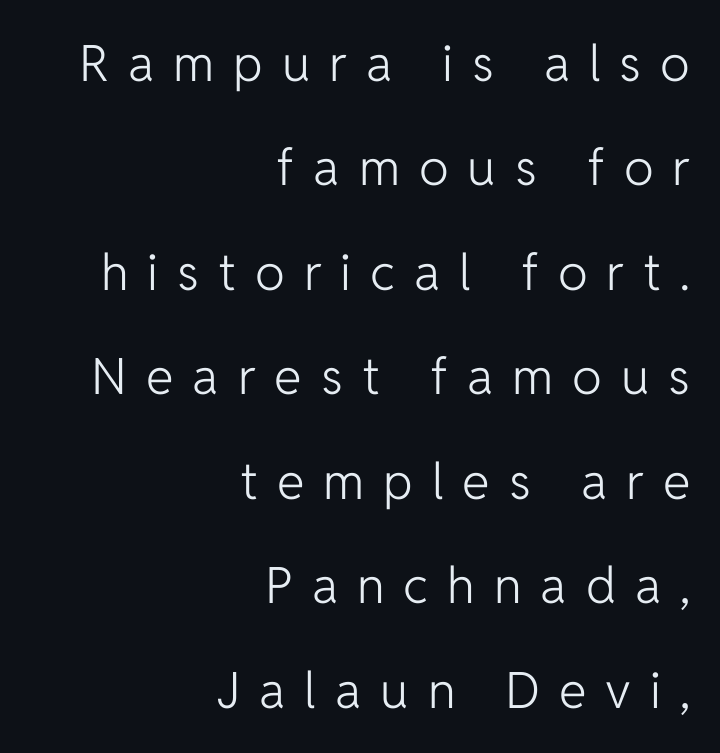
{"serif": "no", "italic": "no", "bold": "no", "weight": "light", "width": "normal", "stroke_contrast": "low", "x_height": "medium", "monospaced": "no", "underline": "no", "align": "right", "line_spacing": "loose", "line_spacing_ratio": 2.09, "letter_spacing": "wide", "letter_spacing_em": 0.38, "glyph_px": 50}
